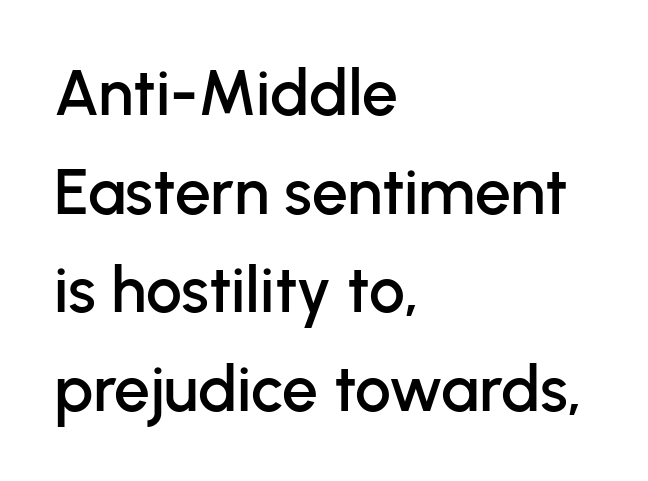
{"serif": "no", "italic": "no", "width": "normal", "stroke_contrast": "low", "x_height": "medium", "monospaced": "no", "underline": "no", "align": "left", "line_spacing": "normal", "line_spacing_ratio": 1.54, "letter_spacing": "normal", "letter_spacing_em": 0.0, "glyph_px": 64}
